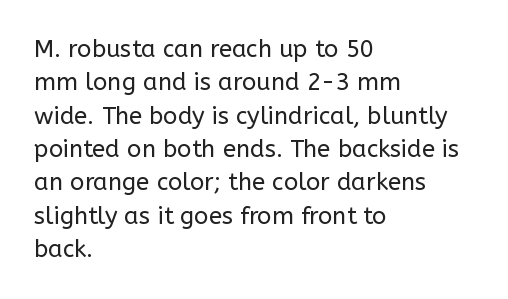
The image shows 24 px text type, upright; set left-aligned, normal line spacing (1.39x), normal letter spacing, not underlined.
